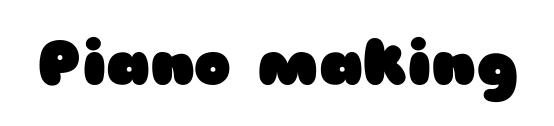
{"serif": "no", "italic": "no", "bold": "yes", "weight": "heavy", "width": "wide", "stroke_contrast": "low", "x_height": "medium", "monospaced": "no", "underline": "no", "letter_spacing": "normal", "letter_spacing_em": 0.0, "glyph_px": 62}
